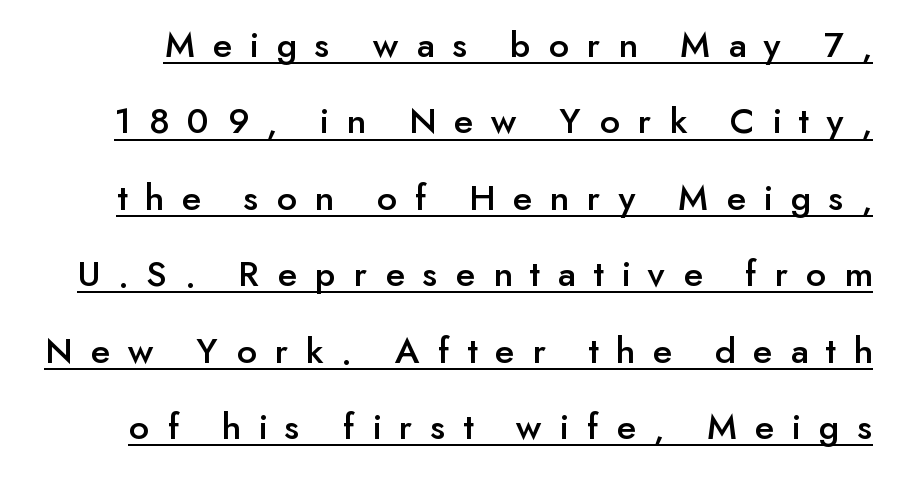
The image shows 38 px sans-serif type, upright; set loose line spacing (2.01x), unusually wide letter spacing (+0.47 em), underlined; low stroke contrast and a small x-height.
